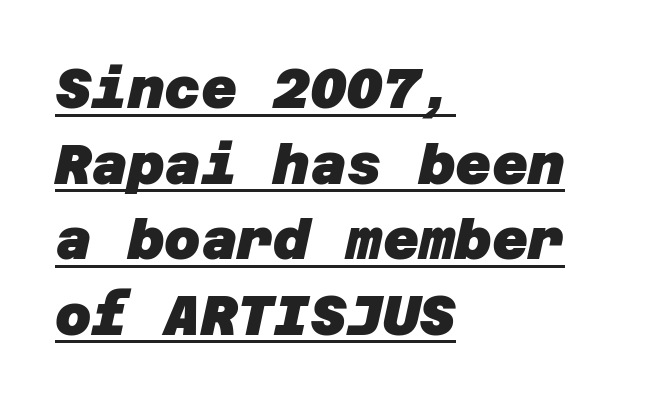
The image shows 56 px heavy sans-serif type; set left-aligned, normal line spacing (1.35x), normal letter spacing, underlined; low stroke contrast and a large x-height.
